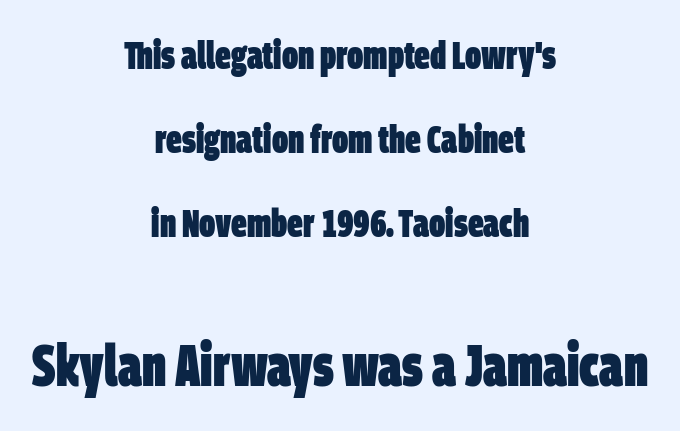
{"serif": "no", "bold": "yes", "weight": "heavy", "width": "condensed", "stroke_contrast": "low", "x_height": "large", "monospaced": "no", "underline": "no", "align": "center", "line_spacing": "loose", "line_spacing_ratio": 2.15, "letter_spacing": "normal", "letter_spacing_em": 0.0, "larger_block": "second", "size_ratio": 1.49, "glyph_px": 58}
